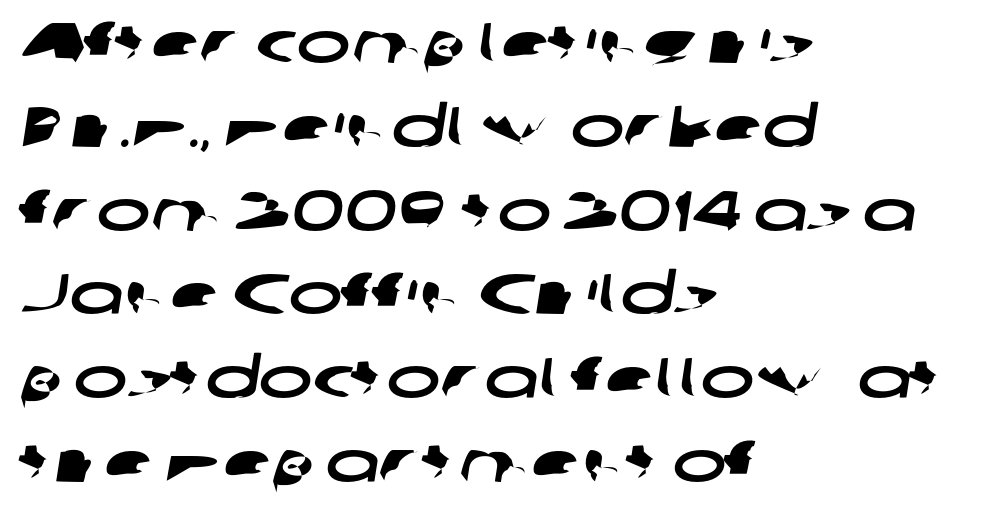
Baseline-to-baseline distance is the conventional proportion of letter height. Does the type have serifs? No, each stem ends abruptly. Proportional: the letters do not fall into vertical columns. The passage shown has conventional tracking throughout. Left-aligned paragraph, ragged on the right. The space beneath each line is pristine and unruled.
